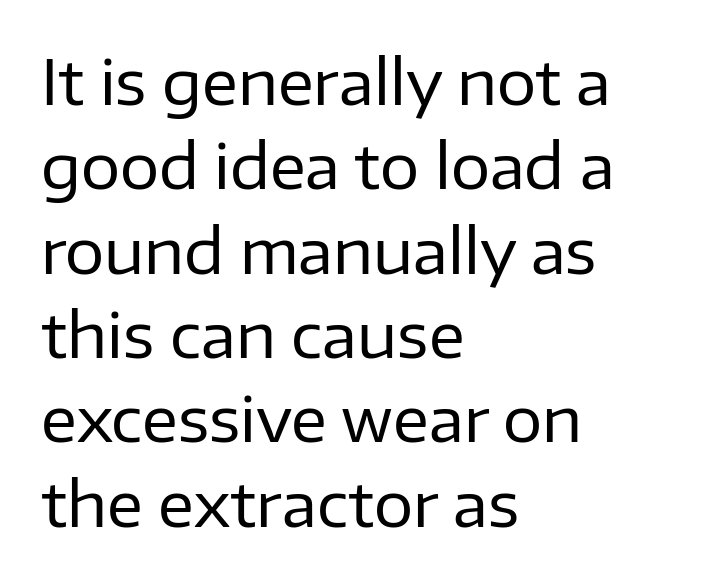
Observe the absence of serifs on each vertical stroke in this sample. Ink coverage per letter is moderate at most. Is this a fixed-width face? No — the glyphs have proportional, varying widths. Where is the straight margin? On the left. A normal amount of white space separates one row of letters from the next.
